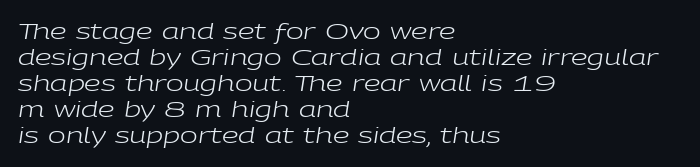
Q: Is the text bold? A: No.
Q: Is the text italic (slanted)? A: Yes, it leans right by about 9 degrees.
Q: Is the text underlined? A: No.
Q: How is the paragraph aligned? A: Left-aligned.
Q: Is the spacing between letters normal or unusually wide? A: Normal.
